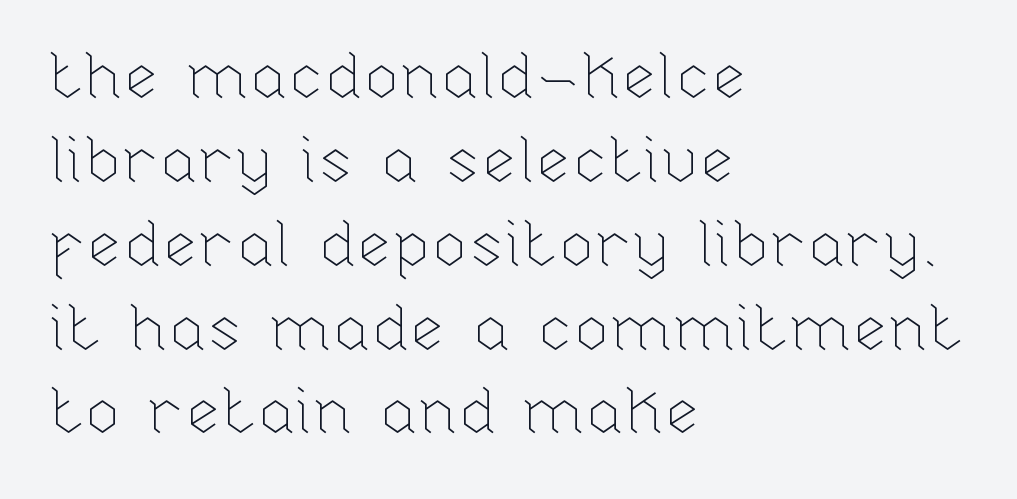
Q: Is the text bold? A: No.
Q: Is the text italic (slanted)? A: No, it is upright.
Q: Is the text underlined? A: No.
Q: How is the paragraph aligned? A: Left-aligned.
Q: Is the spacing between letters normal or unusually wide? A: Normal.
Q: Is the spacing between lines tight, normal or loose? A: Normal.
Q: Width (condensed, normal, or wide)? A: Normal.
Q: Stroke contrast? A: Low.
Q: x-height? A: Medium.
Q: Monospaced? A: No.
